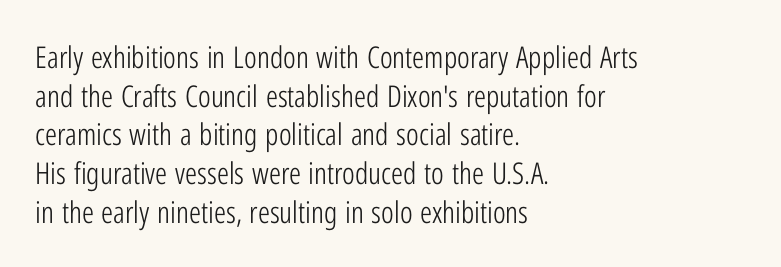
Inter-character spacing is left at the font's built-in metrics. Every row of glyphs begins at an identical x-position on the left. The strokes are not fattened; the text isn't bold. You could not count columns in this text — the font is proportionally spaced. Evenly set lines give the paragraph a standard silhouette. Underlining? Definitely not there.
